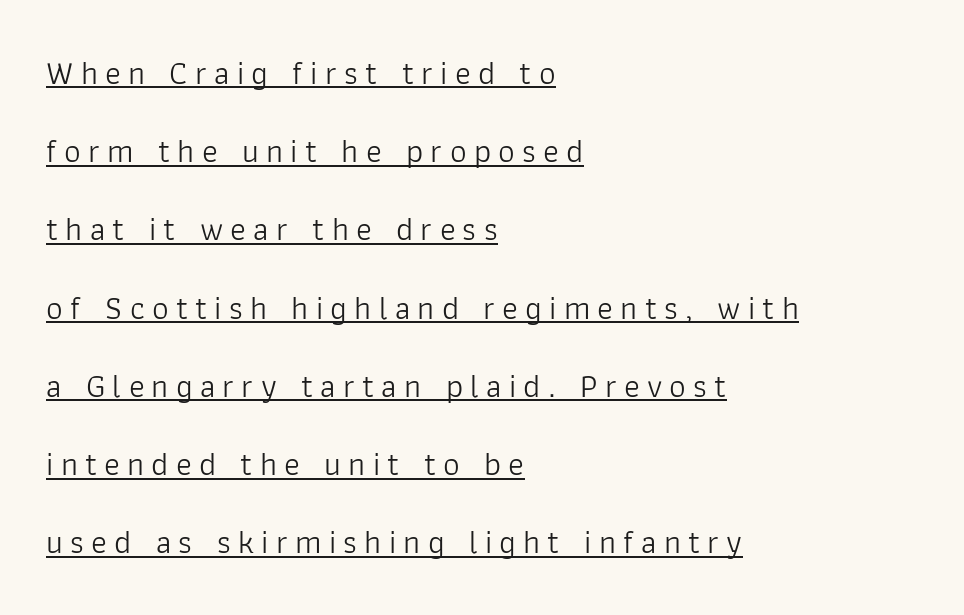
{"serif": "no", "italic": "no", "bold": "no", "weight": "light", "width": "normal", "stroke_contrast": "low", "x_height": "medium", "monospaced": "no", "underline": "yes", "align": "left", "line_spacing": "loose", "line_spacing_ratio": 2.37, "letter_spacing": "wide", "letter_spacing_em": 0.22, "glyph_px": 33}
